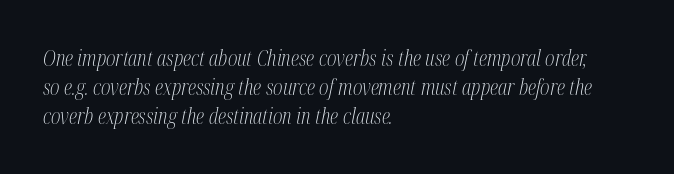
Q: Is the text bold? A: No.
Q: Is the text italic (slanted)? A: Yes, it leans right by about 12 degrees.
Q: Is the text underlined? A: No.
Q: How is the paragraph aligned? A: Left-aligned.
Q: Is the spacing between letters normal or unusually wide? A: Normal.
Q: Is the spacing between lines tight, normal or loose? A: Normal.
